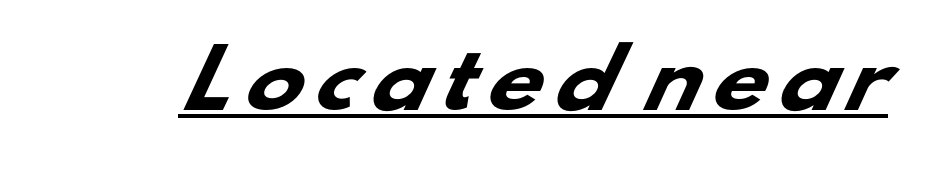
Emphasis is given by a line drawn under the lettering. The letters advance in unequal steps, a hallmark of proportional type. Weight check: bold — yes, fully. Regarding serifs, this sample does without them.
